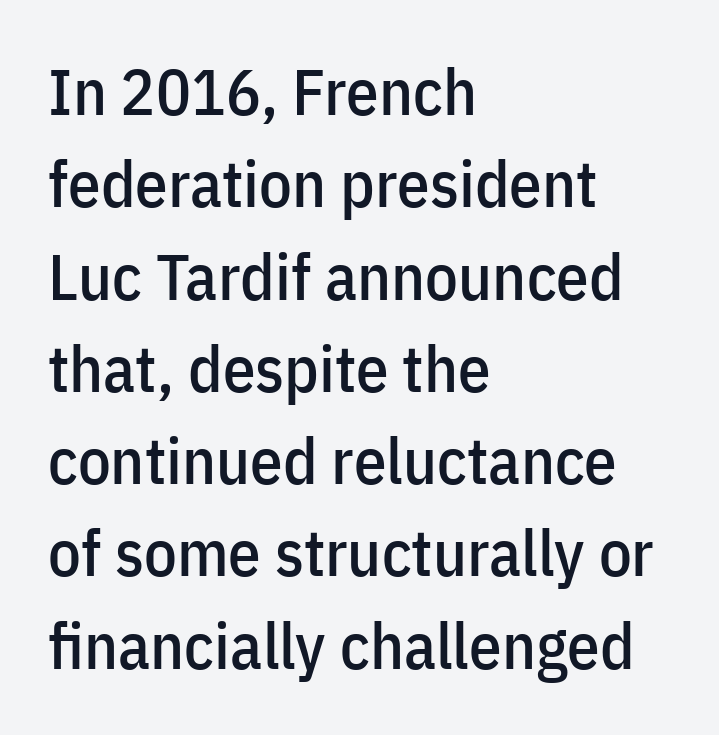
The image shows 65 px condensed sans-serif type, upright; set left-aligned, normal line spacing (1.42x), normal letter spacing, not underlined; low stroke contrast and a medium x-height.
